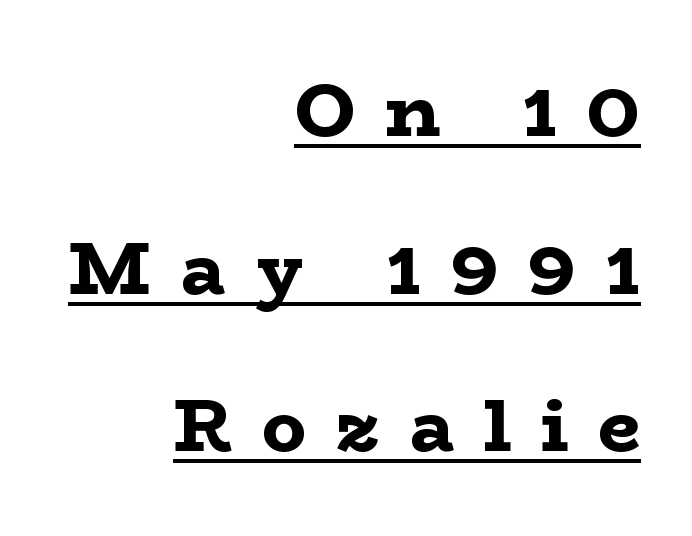
{"serif": "yes", "italic": "no", "bold": "yes", "weight": "bold", "width": "wide", "stroke_contrast": "low", "x_height": "medium", "monospaced": "no", "underline": "yes", "align": "right", "line_spacing": "loose", "line_spacing_ratio": 2.13, "letter_spacing": "wide", "letter_spacing_em": 0.4, "glyph_px": 74}
